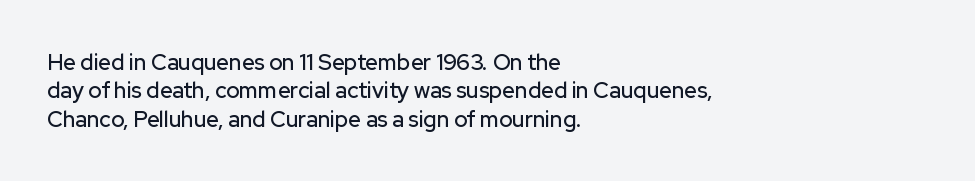
{"italic": "no", "underline": "no", "align": "left", "line_spacing": "normal", "line_spacing_ratio": 1.29, "letter_spacing": "normal", "letter_spacing_em": 0.0, "glyph_px": 22}
